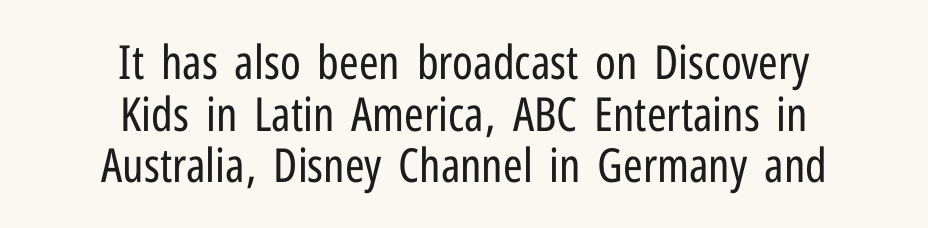
Q: Is the text bold? A: No.
Q: Is the text italic (slanted)? A: No, it is upright.
Q: Is the typeface a serif or a sans-serif typeface? A: Sans-serif.
Q: Is the text underlined? A: No.
Q: How is the paragraph aligned? A: Centered.
Q: Is the spacing between letters normal or unusually wide? A: Normal.
Q: Is the spacing between lines tight, normal or loose? A: Tight.
Q: Width (condensed, normal, or wide)? A: Condensed.
Q: Stroke contrast? A: Low.
Q: x-height? A: Medium.
Q: Monospaced? A: No.
